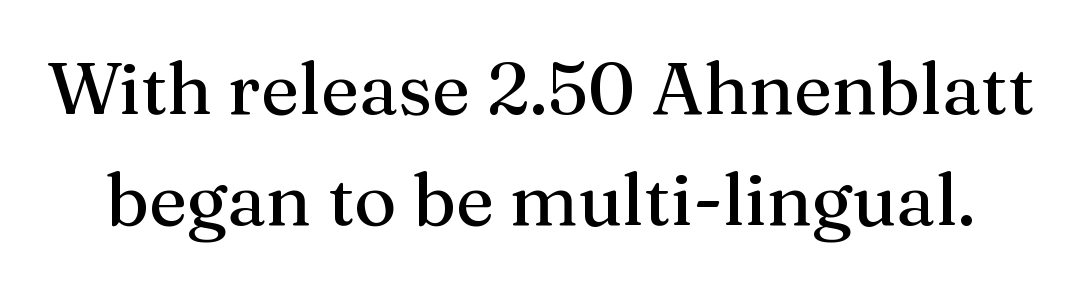
{"serif": "yes", "italic": "no", "width": "normal", "stroke_contrast": "medium", "x_height": "medium", "monospaced": "no", "underline": "no", "line_spacing": "normal", "line_spacing_ratio": 1.52, "letter_spacing": "normal", "letter_spacing_em": 0.0, "glyph_px": 73}
